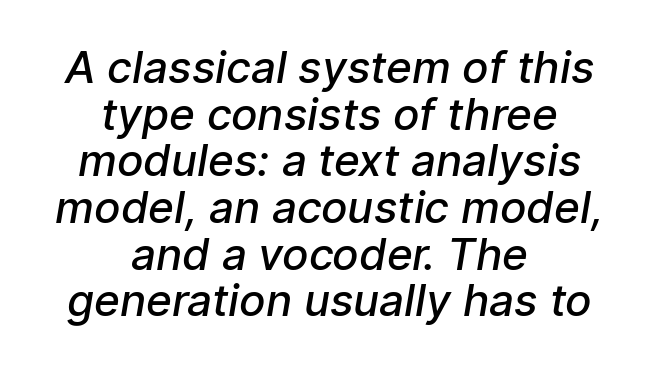
Q: Is the text bold? A: Semi-bold.
Q: Is the typeface a serif or a sans-serif typeface? A: Sans-serif.
Q: Is the text underlined? A: No.
Q: How is the paragraph aligned? A: Centered.
Q: Is the spacing between letters normal or unusually wide? A: Normal.
Q: Is the spacing between lines tight, normal or loose? A: Tight.
Q: Width (condensed, normal, or wide)? A: Normal.
Q: Stroke contrast? A: Low.
Q: x-height? A: Medium.
Q: Monospaced? A: No.
